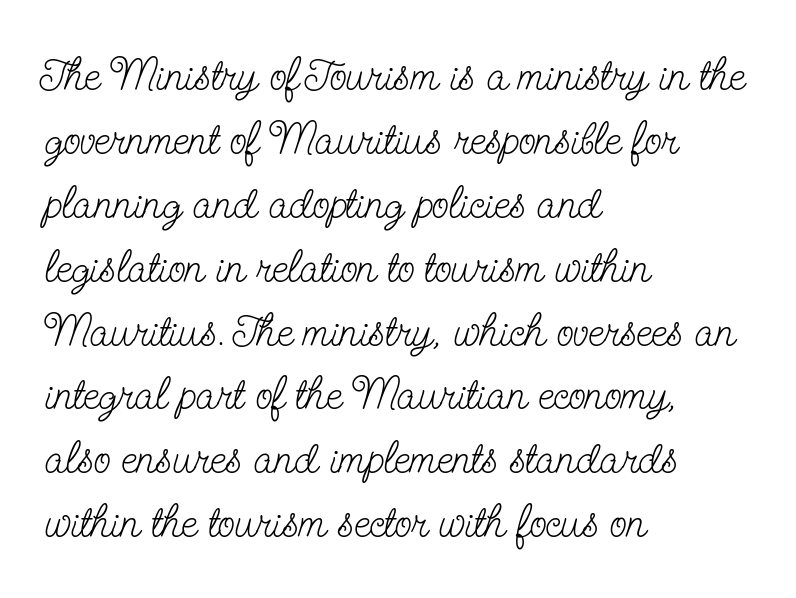
Weight: not bold — regular or lighter. These lines are rendered in a variable-pitch font. No word sits above an underline.
